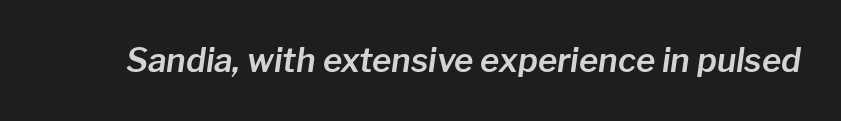
{"italic": "yes", "lean": "right", "slant_degrees": 8, "width": "normal", "stroke_contrast": "low", "x_height": "medium", "monospaced": "no", "underline": "no", "letter_spacing": "normal", "letter_spacing_em": 0.0, "glyph_px": 33}
